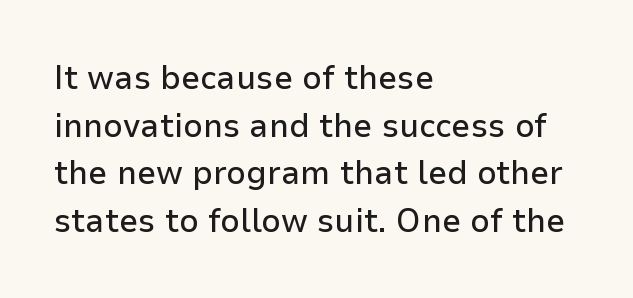
Q: Is the text italic (slanted)? A: No, it is upright.
Q: Is the typeface a serif or a sans-serif typeface? A: Sans-serif.
Q: Is the text underlined? A: No.
Q: How is the paragraph aligned? A: Left-aligned.
Q: Is the spacing between letters normal or unusually wide? A: Normal.
Q: Is the spacing between lines tight, normal or loose? A: Normal.
Q: Width (condensed, normal, or wide)? A: Normal.
Q: Stroke contrast? A: Low.
Q: x-height? A: Medium.
Q: Monospaced? A: No.
